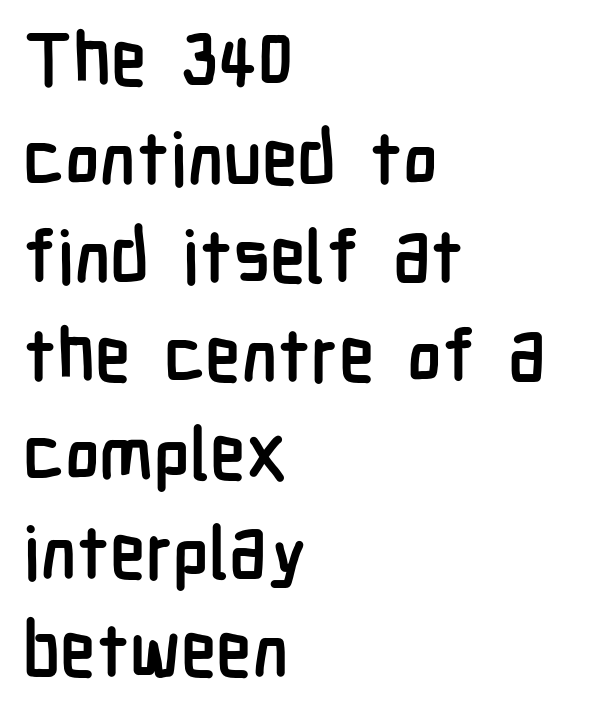
{"serif": "no", "italic": "no", "bold": "yes", "weight": "semibold", "width": "condensed", "stroke_contrast": "low", "x_height": "medium", "monospaced": "no", "underline": "no", "align": "left", "line_spacing": "normal", "line_spacing_ratio": 1.35, "letter_spacing": "normal", "letter_spacing_em": 0.0, "glyph_px": 73}
